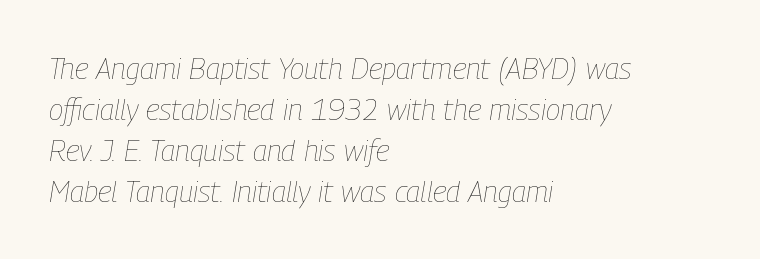
It's the slanting kind of type. No heavy texture on the line: the type isn't bold. Letters rest on an invisible, unmarked baseline. This sample has the flowing, uneven cadence of proportional lettering.
